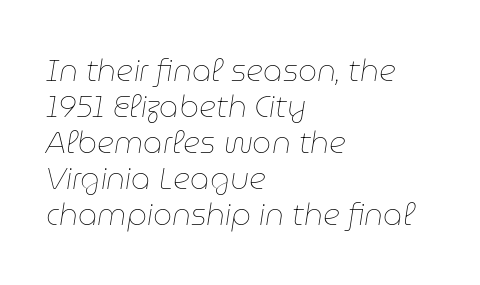
The image shows 30 px thin type, italic (leaning right); set left-aligned, line spacing 1.2x, normal letter spacing, not underlined; low stroke contrast and a medium x-height.
